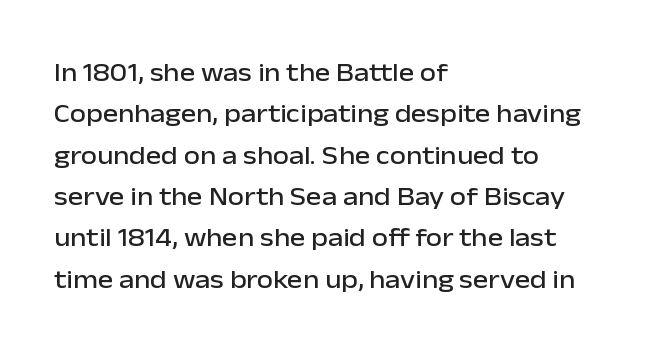
The image shows 26 px text type, upright; set left-aligned, normal line spacing (1.59x), normal letter spacing, not underlined.
